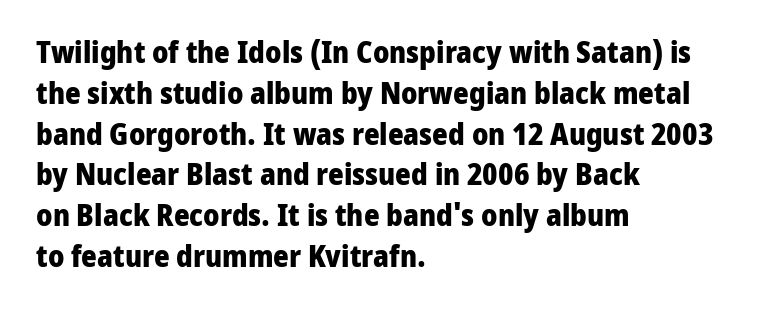
Glyph-to-glyph distance matches everyday printed text. Typographically, this falls in the sans-serif category. If you measured baseline to baseline, you'd find a middling distance. How heavy is the stroke? Heavy — this is a bold. It's the straight-up-and-down kind of type.
